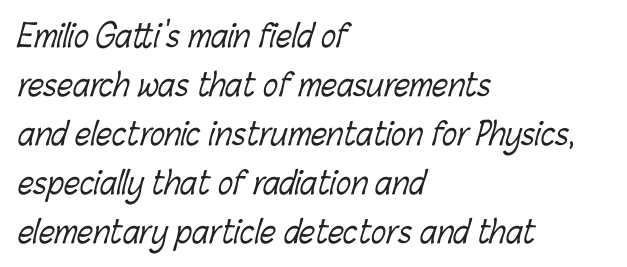
The rag falls on the right side of this text block. Descenders hang freely into open space. The passage shown is typed in a proportional face where columns would drift. The letters look calm and open, with moderate or lighter stems.
